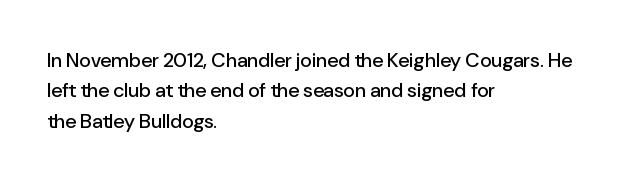
The image shows 20 px text type, upright; set left-aligned, normal line spacing (1.52x), normal letter spacing, not underlined.
